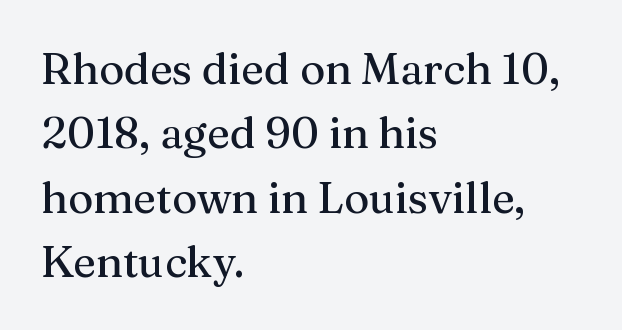
Q: Is the text italic (slanted)? A: No, it is upright.
Q: Is the typeface a serif or a sans-serif typeface? A: Serif.
Q: Is the text underlined? A: No.
Q: How is the paragraph aligned? A: Left-aligned.
Q: Is the spacing between letters normal or unusually wide? A: Normal.
Q: Is the spacing between lines tight, normal or loose? A: Normal.
Q: Width (condensed, normal, or wide)? A: Normal.
Q: Stroke contrast? A: Medium.
Q: x-height? A: Medium.
Q: Monospaced? A: No.
